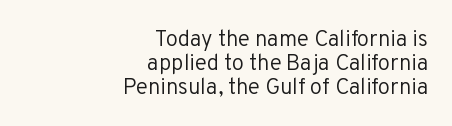
If you drew a line through each stem, it would be perfectly vertical. Horizontal alignment here is rightward, an uncommon choice for prose. Rule under the text: the space is simply empty. The lines are packed closely together with very little leading. Does extra space separate the letters? No, they use regular spacing.
